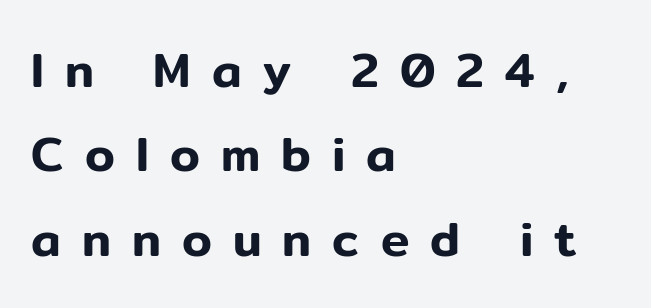
Q: Is the text italic (slanted)? A: No, it is upright.
Q: Is the typeface a serif or a sans-serif typeface? A: Sans-serif.
Q: Is the text underlined? A: No.
Q: How is the paragraph aligned? A: Left-aligned.
Q: Is the spacing between letters normal or unusually wide? A: Unusually wide.
Q: Width (condensed, normal, or wide)? A: Normal.
Q: Stroke contrast? A: Low.
Q: x-height? A: Medium.
Q: Monospaced? A: No.
